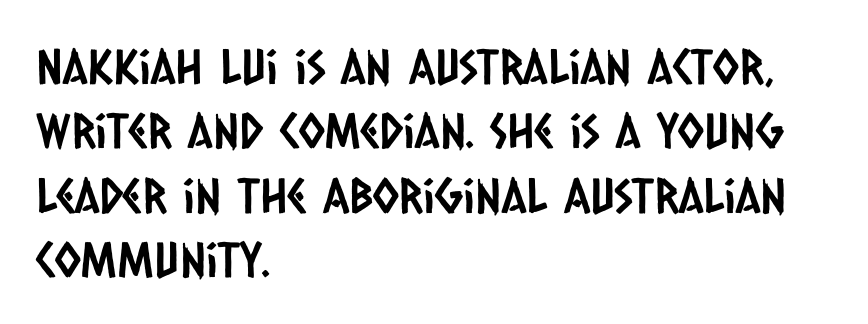
The image shows 48 px condensed sans-serif type; set left-aligned, normal line spacing (1.34x), normal letter spacing, not underlined; low stroke contrast and a large x-height.
